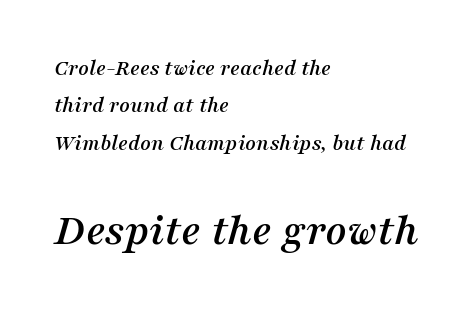
The rag falls on the right side of this text block. The face used here is proportionally spaced, like ordinary book or web type. The letters sit at their default tracking, neither squeezed nor spread. The lines sit at an ordinary, default distance from one another. Whoever set this made the second block the dominant, larger element. Notice how the stems are inclined rather than vertical — that's the hallmark of italics.
